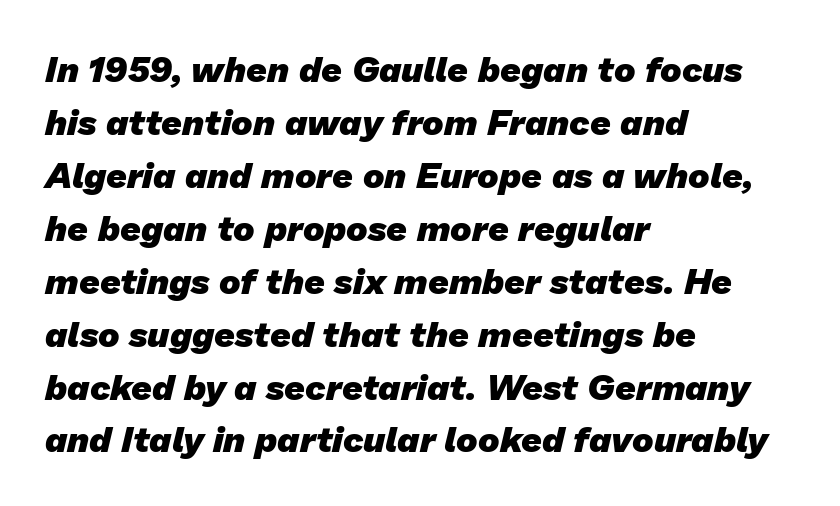
Q: Is the text bold? A: Yes.
Q: Is the typeface a serif or a sans-serif typeface? A: Sans-serif.
Q: Is the text underlined? A: No.
Q: How is the paragraph aligned? A: Left-aligned.
Q: Is the spacing between letters normal or unusually wide? A: Normal.
Q: Is the spacing between lines tight, normal or loose? A: Normal.
Q: Width (condensed, normal, or wide)? A: Normal.
Q: Stroke contrast? A: Low.
Q: x-height? A: Medium.
Q: Monospaced? A: No.
